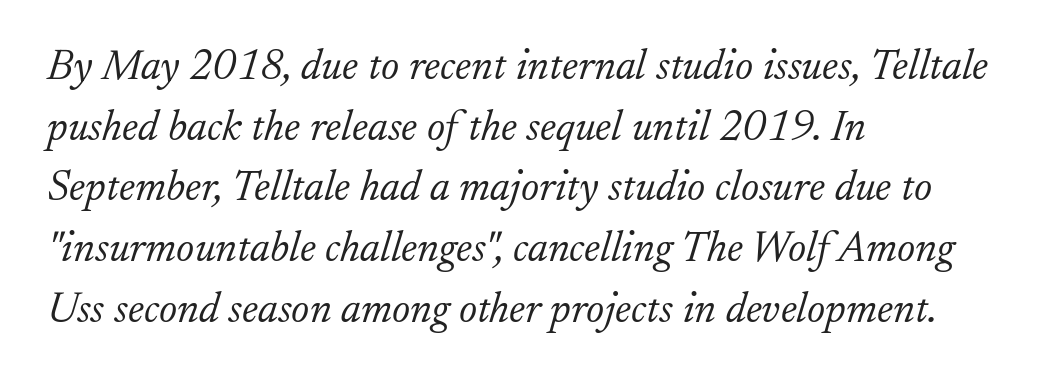
The image shows 43 px light serif type, italic (leaning right); set left-aligned, normal line spacing (1.41x), normal letter spacing, not underlined; low stroke contrast and a small x-height.
